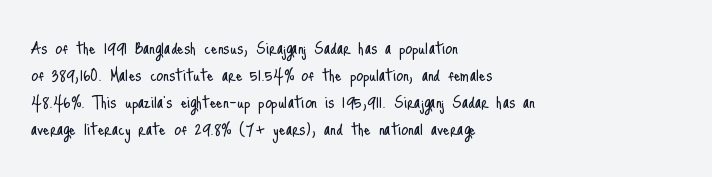
{"italic": "no", "bold": "no", "underline": "no", "align": "left", "line_spacing": "normal", "line_spacing_ratio": 1.29, "letter_spacing": "normal", "letter_spacing_em": 0.0, "glyph_px": 21}
